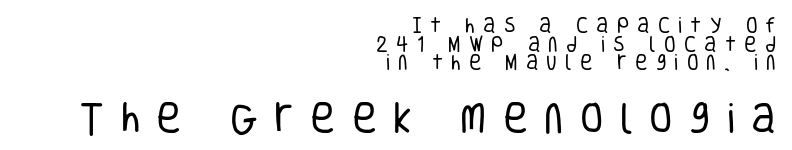
The image shows 34 px regular-weight, condensed sans-serif type, upright; set right-aligned, tight line spacing (1.09x), unusually wide letter spacing (+0.48 em), not underlined; the second (bottom) block is 2.0x larger; low stroke contrast and a large x-height.
